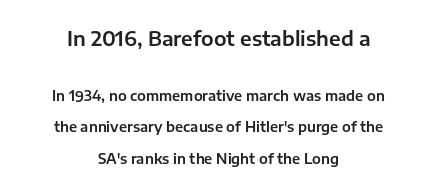
These lines keep a tight, regular rhythm from letter to letter. Vertical spacing — loose. The type sits square on the baseline with zero lean. The gap between lines stays unmarked. Visually, the top section dominates because its glyphs are scaled up. The compositor balanced each line on the midline.
